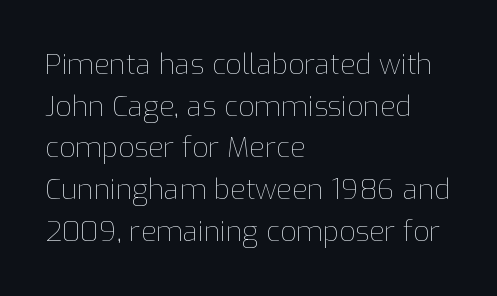
The image shows 28 px thin type, upright; set left-aligned, normal line spacing (1.49x), normal letter spacing, not underlined; low stroke contrast and a medium x-height.
